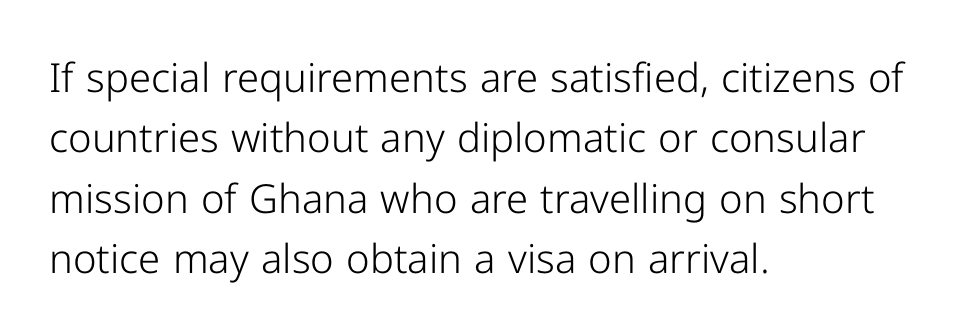
The image shows 40 px light sans-serif type, upright; set left-aligned, normal line spacing (1.51x), normal letter spacing, not underlined; low stroke contrast and a medium x-height.
